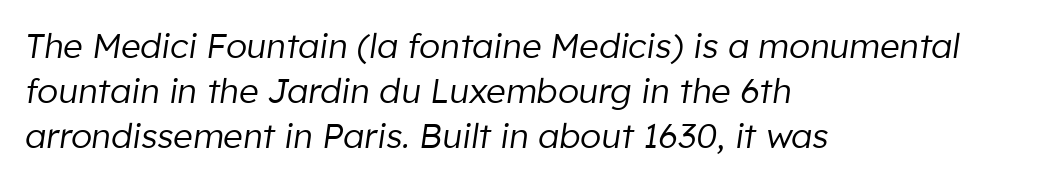
The image shows 34 px regular-weight type, italic (leaning right); set left-aligned, normal line spacing (1.32x), normal letter spacing, not underlined; low stroke contrast and a medium x-height.
